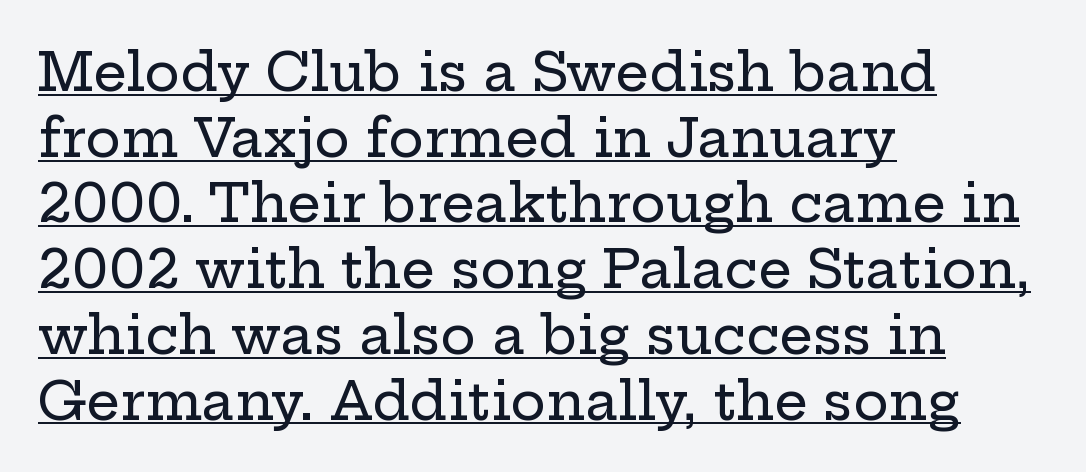
Q: Is the text italic (slanted)? A: No, it is upright.
Q: Is the typeface a serif or a sans-serif typeface? A: Serif.
Q: Is the text underlined? A: Yes.
Q: How is the paragraph aligned? A: Left-aligned.
Q: Is the spacing between letters normal or unusually wide? A: Normal.
Q: Width (condensed, normal, or wide)? A: Wide.
Q: Stroke contrast? A: Low.
Q: x-height? A: Medium.
Q: Monospaced? A: No.
